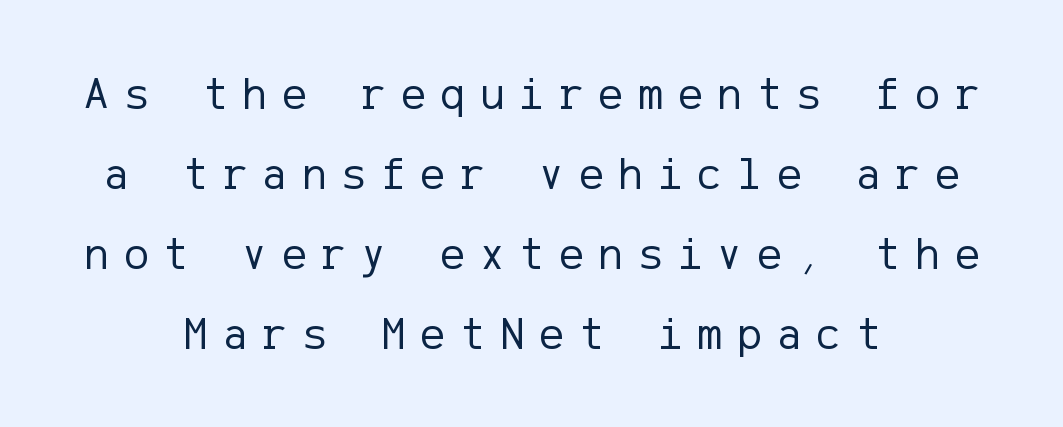
Caption: face not bold, strokes unweighted. Do the letters lean? They stand straight. A clean baseline with only descenders dipping below it. Compared with a flush-left layout, this one balances lines on the center instead. Substantial extra tracking has been applied to these lines. The face used here is a sans, in the tradition of grotesques and geometrics.
